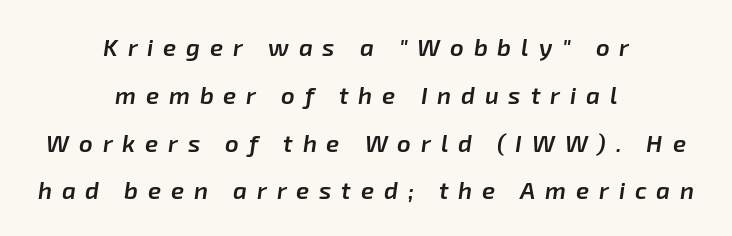
The image shows 24 px text type, italic (leaning right); set centered, loose line spacing (1.99x), unusually wide letter spacing (+0.41 em), not underlined.
